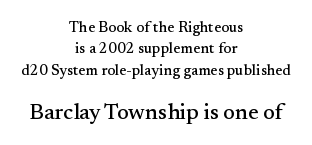
{"italic": "no", "underline": "no", "align": "center", "line_spacing": "normal", "line_spacing_ratio": 1.43, "letter_spacing": "normal", "letter_spacing_em": 0.0, "larger_block": "second", "size_ratio": 1.47, "glyph_px": 22}
